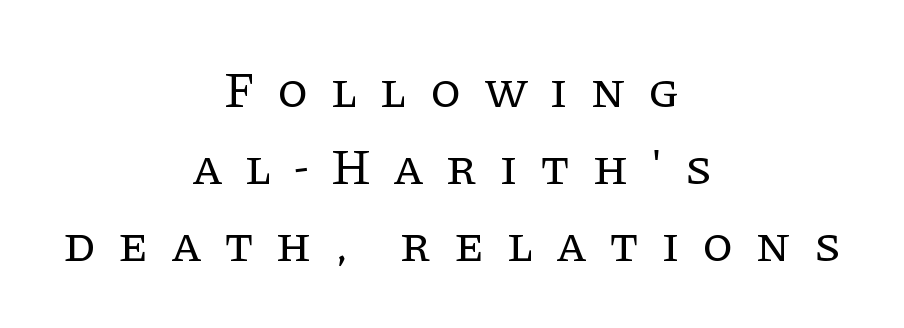
Q: Is the text bold? A: No.
Q: Is the text italic (slanted)? A: No, it is upright.
Q: Is the typeface a serif or a sans-serif typeface? A: Serif.
Q: Is the text underlined? A: No.
Q: How is the paragraph aligned? A: Centered.
Q: Is the spacing between letters normal or unusually wide? A: Unusually wide.
Q: Is the spacing between lines tight, normal or loose? A: Normal.
Q: Width (condensed, normal, or wide)? A: Normal.
Q: Stroke contrast? A: Low.
Q: x-height? A: Large.
Q: Monospaced? A: No.
